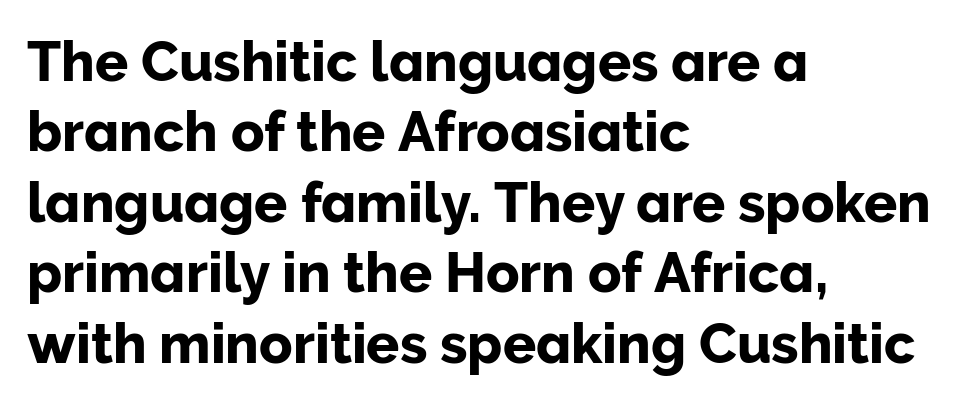
{"serif": "no", "italic": "no", "width": "normal", "stroke_contrast": "low", "x_height": "medium", "monospaced": "no", "underline": "no", "align": "left", "line_spacing": "normal", "line_spacing_ratio": 1.28, "letter_spacing": "normal", "letter_spacing_em": 0.0, "glyph_px": 55}
